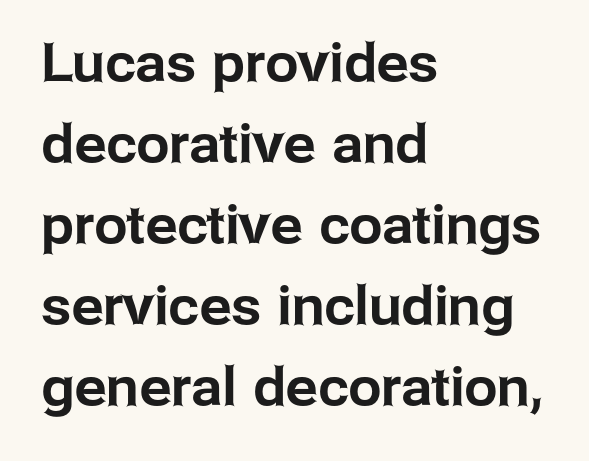
Q: Is the text italic (slanted)? A: No, it is upright.
Q: Is the typeface a serif or a sans-serif typeface? A: Sans-serif.
Q: Is the text underlined? A: No.
Q: How is the paragraph aligned? A: Left-aligned.
Q: Is the spacing between letters normal or unusually wide? A: Normal.
Q: Is the spacing between lines tight, normal or loose? A: Normal.
Q: Width (condensed, normal, or wide)? A: Normal.
Q: Stroke contrast? A: Low.
Q: x-height? A: Medium.
Q: Monospaced? A: No.
